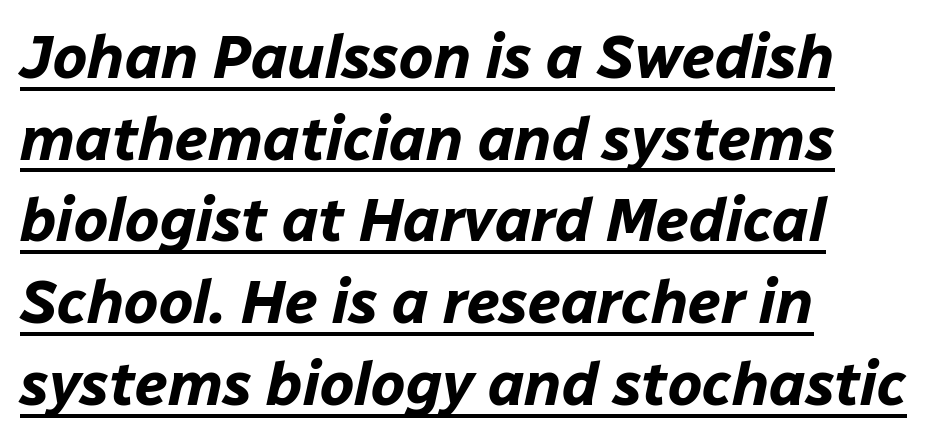
The image shows 61 px bold type, italic (leaning right); set left-aligned, normal line spacing (1.34x), normal letter spacing, underlined; low stroke contrast and a medium x-height.
